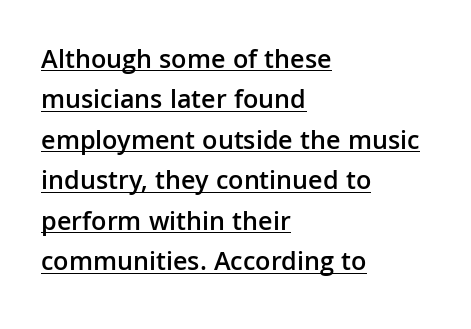
The image shows 27 px text type, upright; set left-aligned, normal line spacing (1.5x), normal letter spacing, underlined.
